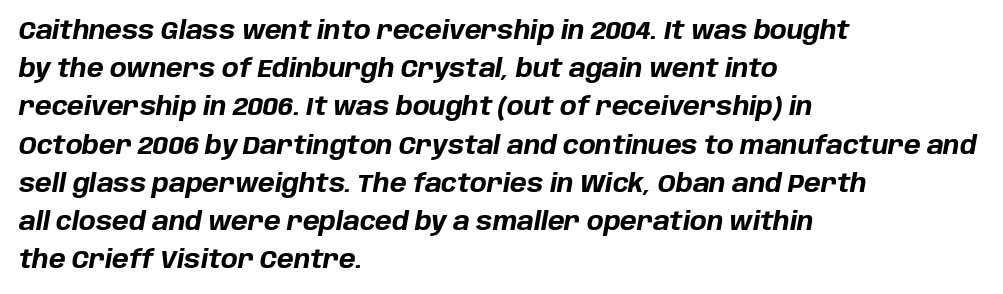
Lines of text with bare space underneath. This is heavy type, rendered in bold. The letters are slanted; this is an italic face. Students, observe: this is what conventionally led text looks like. Horizontally, the lines are justified to the leading edge only. Each word holds together tightly as a unit, with standard inter-letter gaps.
